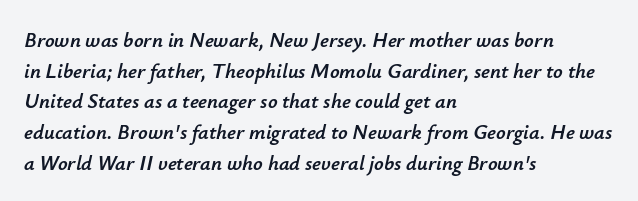
The image shows 21 px text type, italic (leaning right); set left-aligned, normal line spacing (1.46x), normal letter spacing, not underlined.
